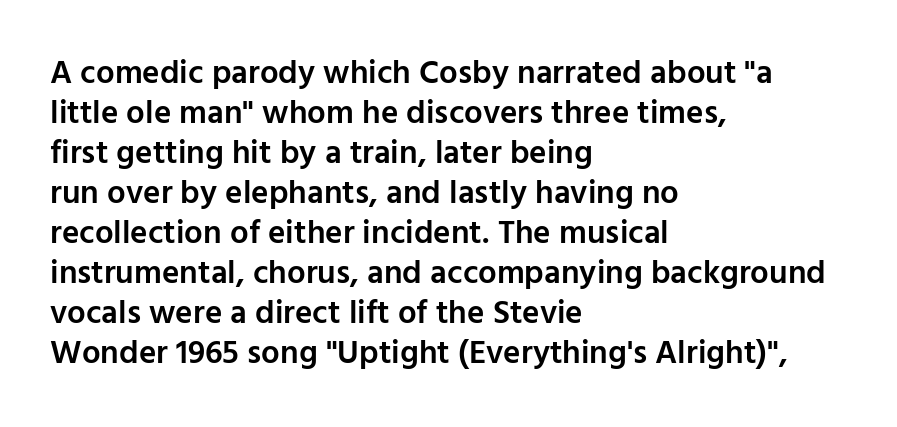
Character widths vary here, with narrow letters taking less room than wide ones. Tracking value appears to be zero — textbook default spacing. The face used here is a sans, in the tradition of grotesques and geometrics. I'd describe the lettering as semibold — firm but not a full bold.
